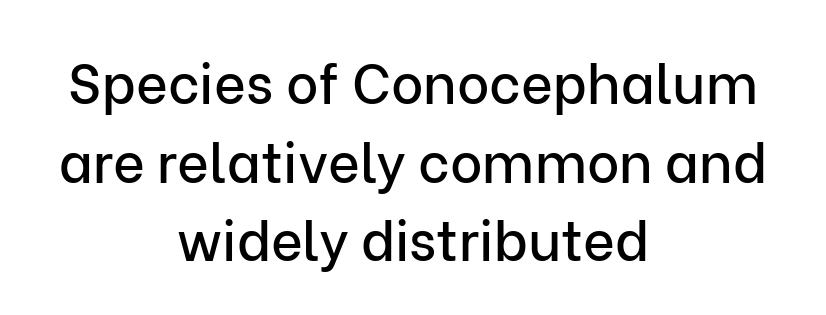
{"serif": "no", "italic": "no", "width": "normal", "stroke_contrast": "low", "x_height": "medium", "monospaced": "no", "underline": "no", "align": "center", "line_spacing": "normal", "line_spacing_ratio": 1.43, "letter_spacing": "normal", "letter_spacing_em": 0.0, "glyph_px": 55}
